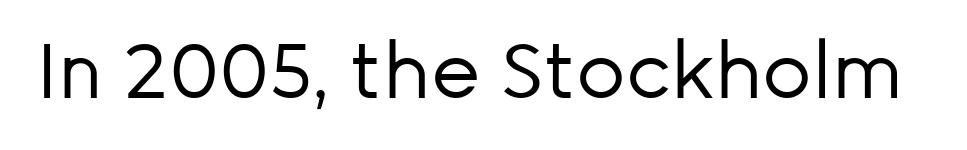
{"serif": "no", "italic": "no", "bold": "no", "weight": "regular", "width": "normal", "stroke_contrast": "low", "x_height": "medium", "monospaced": "no", "underline": "no", "letter_spacing": "normal", "letter_spacing_em": 0.0, "glyph_px": 77}
